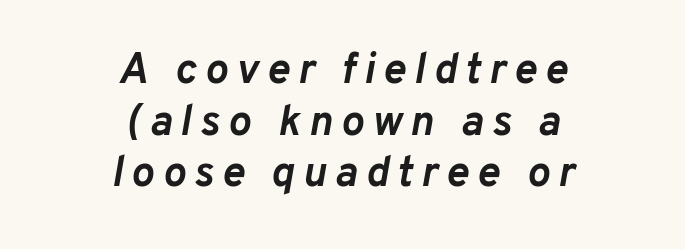
You could not count columns in this text — the font is proportionally spaced. The rendering positions every line midway between the sides. Only glyphs here, with clear space below each row. Characters are canted at an angle relative to the baseline's perpendicular. Each glyph is drawn with heavy, bold strokes.
